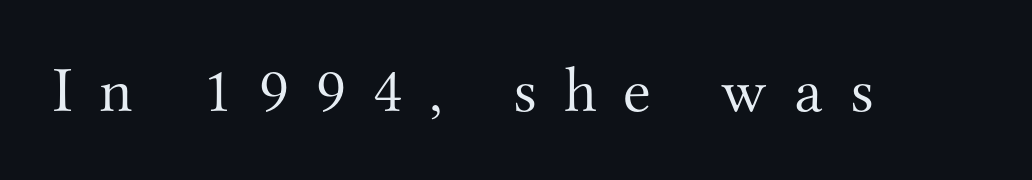
The image shows 64 px light serif type, upright; set unusually wide letter spacing (+0.42 em), not underlined; medium stroke contrast and a small x-height.
